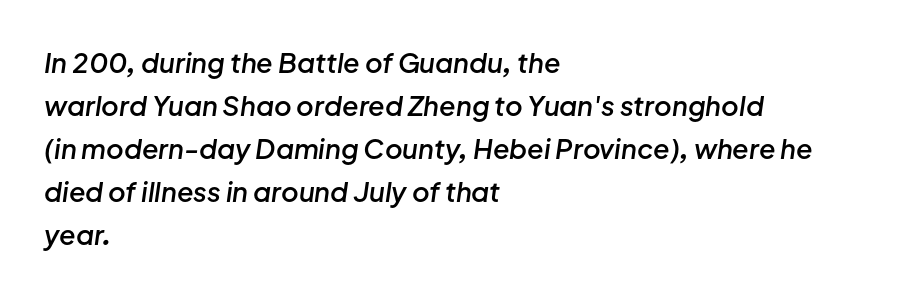
Bare-footed words on every line. Characters are canted at an angle relative to the baseline's perpendicular. These lines carry some extra weight — a demibold, not a full bold. Glyph-to-glyph distance matches everyday printed text. Layout note: lines flush left. Normally led — the rows are evenly, conventionally spaced.
